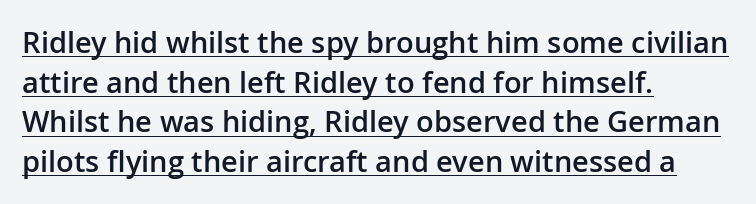
Honestly, the letter spacing is just normal — you wouldn't notice it. Character widths vary here, with narrow letters taking less room than wide ones. Honestly, the row spacing looks completely unremarkable. A bit beefed up — I'd call it semibold rather than bold. Regarding serifs, this sample does without them.
